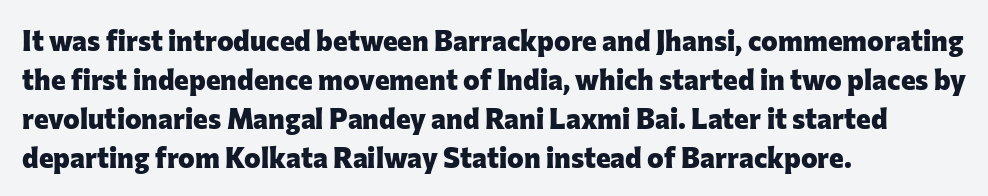
The image shows 28 px heavy sans-serif type, upright; set left-aligned, normal line spacing (1.39x), normal letter spacing, not underlined; low stroke contrast and a medium x-height.
